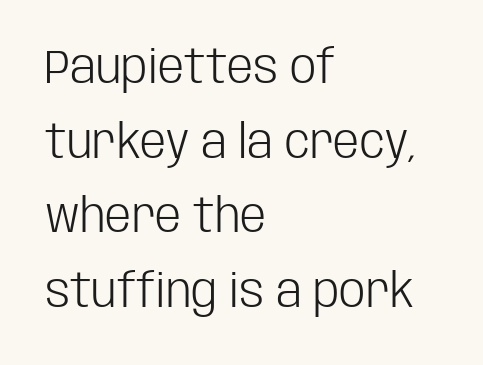
{"serif": "no", "italic": "no", "bold": "no", "weight": "light", "width": "condensed", "stroke_contrast": "low", "x_height": "large", "monospaced": "no", "underline": "no", "align": "left", "line_spacing": "normal", "line_spacing_ratio": 1.59, "letter_spacing": "normal", "letter_spacing_em": 0.0, "glyph_px": 47}
